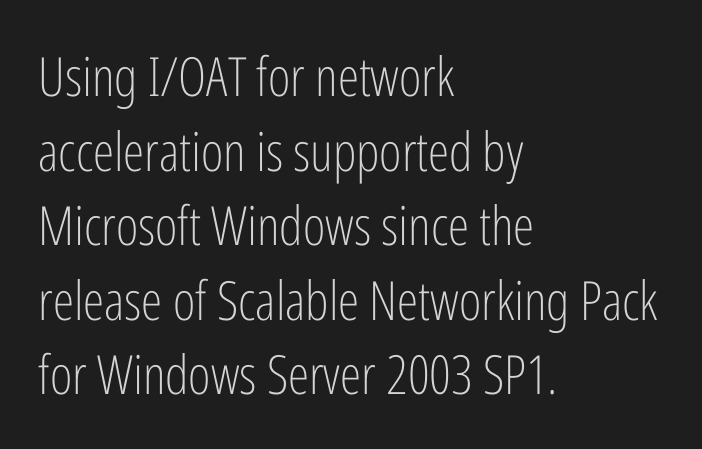
Q: Is the text bold? A: No.
Q: Is the text italic (slanted)? A: No, it is upright.
Q: Is the typeface a serif or a sans-serif typeface? A: Sans-serif.
Q: Is the text underlined? A: No.
Q: How is the paragraph aligned? A: Left-aligned.
Q: Is the spacing between letters normal or unusually wide? A: Normal.
Q: Is the spacing between lines tight, normal or loose? A: Normal.
Q: Width (condensed, normal, or wide)? A: Condensed.
Q: Stroke contrast? A: Low.
Q: x-height? A: Medium.
Q: Monospaced? A: No.
